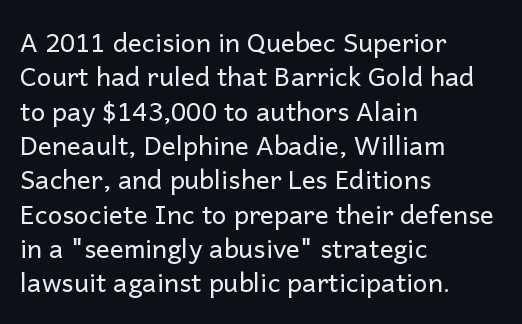
Leftover space on each line is placed entirely after the last word. Notice how the stems are strictly vertical — no italics here. The rendering uses a moderate line-height, typical for paragraphs. Underlining? Definitely not there. A light-to-regular cut is what we see here.
